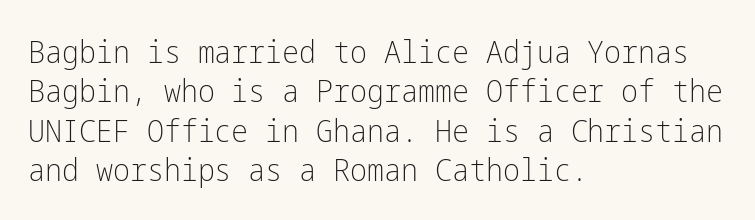
{"serif": "no", "italic": "no", "bold": "no", "weight": "light", "width": "condensed", "stroke_contrast": "low", "x_height": "medium", "underline": "no", "align": "left", "line_spacing_ratio": 1.23, "letter_spacing": "normal", "letter_spacing_em": 0.0, "glyph_px": 32}
